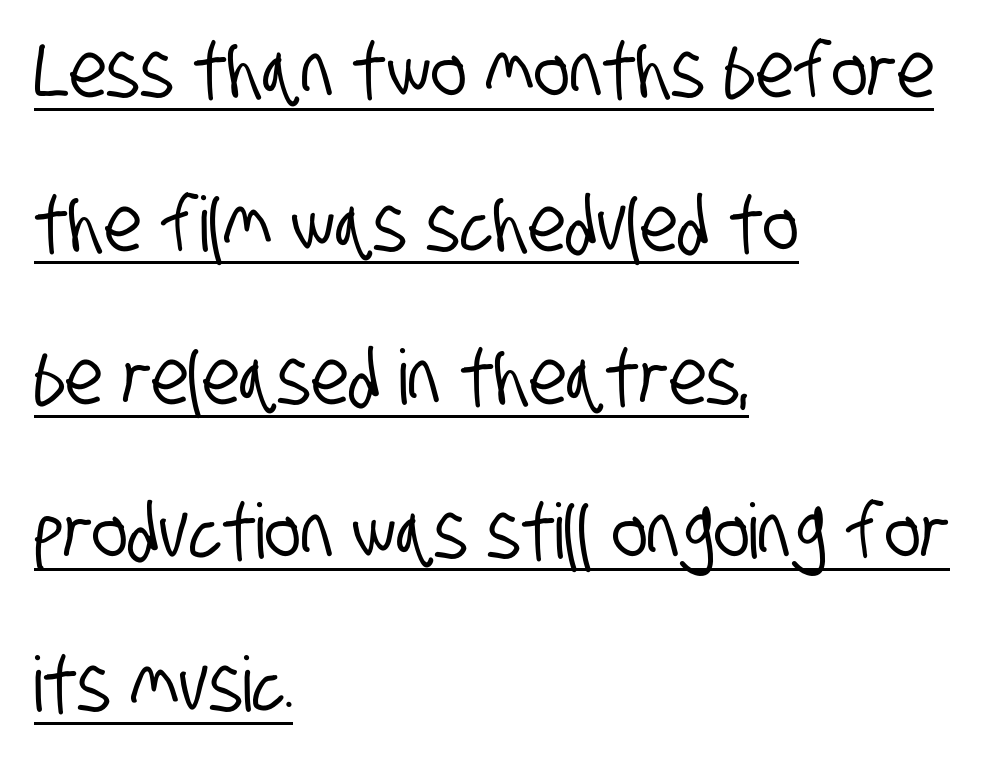
Q: Is the typeface a serif or a sans-serif typeface? A: Sans-serif.
Q: Is the text underlined? A: Yes.
Q: How is the paragraph aligned? A: Left-aligned.
Q: Is the spacing between letters normal or unusually wide? A: Normal.
Q: Is the spacing between lines tight, normal or loose? A: Loose.
Q: Width (condensed, normal, or wide)? A: Condensed.
Q: Stroke contrast? A: Low.
Q: x-height? A: Large.
Q: Monospaced? A: No.
